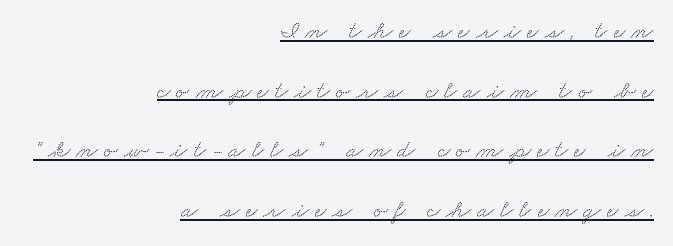
Looks like someone drew a line under every word here. Is the block centered? No — it sits flush against the right margin. Glyph-to-glyph distance is far greater than everyday printed text. Summary of vertical rhythm: relaxed, with wide interline spacing.
